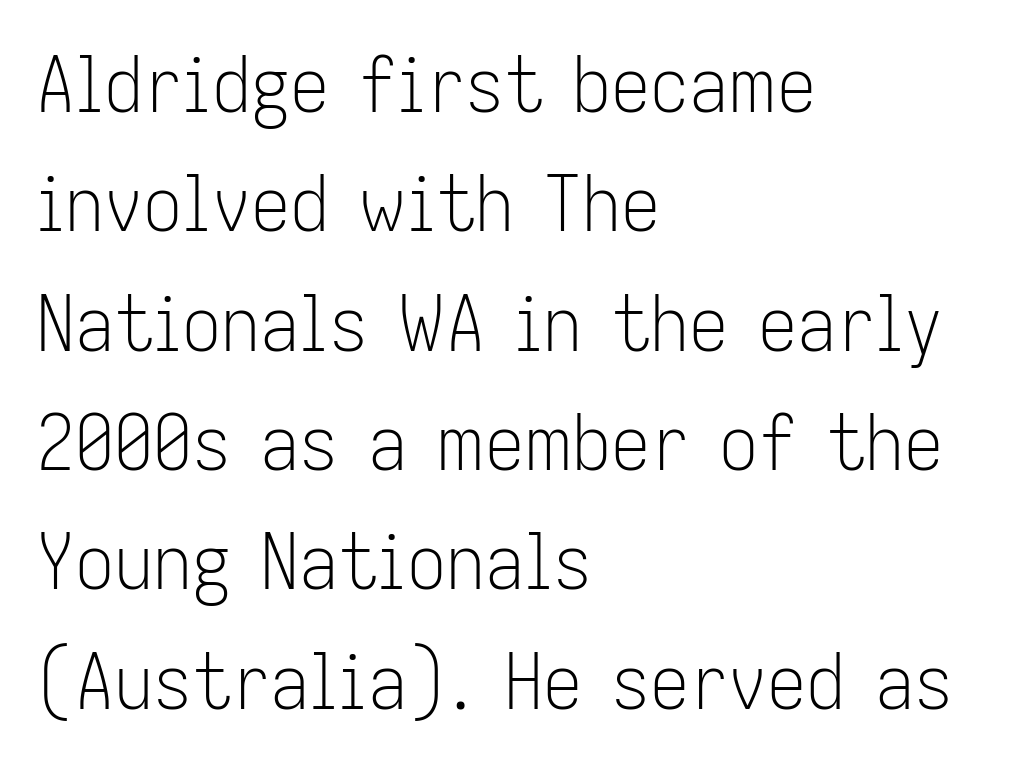
Q: Is the text bold? A: No.
Q: Is the text italic (slanted)? A: No, it is upright.
Q: Is the typeface a serif or a sans-serif typeface? A: Sans-serif.
Q: Is the text underlined? A: No.
Q: How is the paragraph aligned? A: Left-aligned.
Q: Is the spacing between letters normal or unusually wide? A: Normal.
Q: Is the spacing between lines tight, normal or loose? A: Normal.
Q: Width (condensed, normal, or wide)? A: Condensed.
Q: Stroke contrast? A: Low.
Q: x-height? A: Medium.
Q: Monospaced? A: No.
